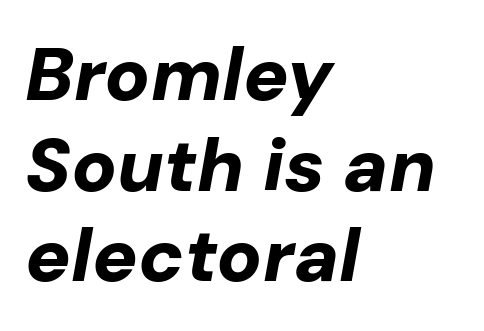
The image shows 75 px bold type, italic (leaning right); set left-aligned, line spacing 1.21x, normal letter spacing, not underlined; low stroke contrast and a medium x-height.
